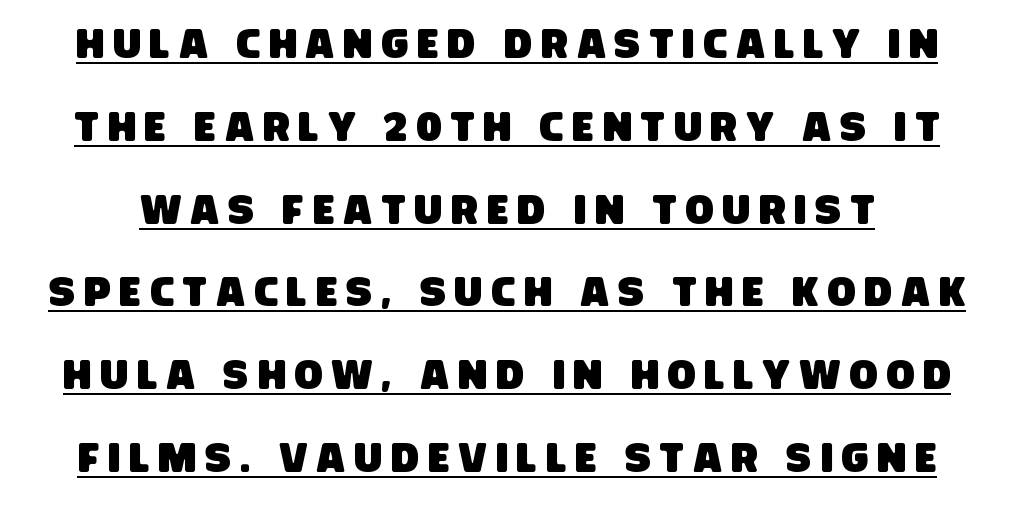
{"serif": "no", "width": "condensed", "stroke_contrast": "low", "x_height": "large", "monospaced": "no", "underline": "yes", "line_spacing": "loose", "line_spacing_ratio": 2.02, "letter_spacing": "wide", "letter_spacing_em": 0.22, "glyph_px": 41}
